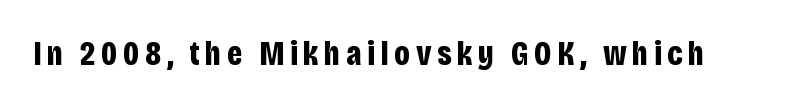
Letters rest on an invisible, unmarked baseline. You could not count columns in this text — the font is proportionally spaced. Nothing sits at the stroke ends, so this counts as sans-serif. Is the type bold? Yes — the strokes are clearly thick and heavy. The font's upright variant was chosen for this text.
